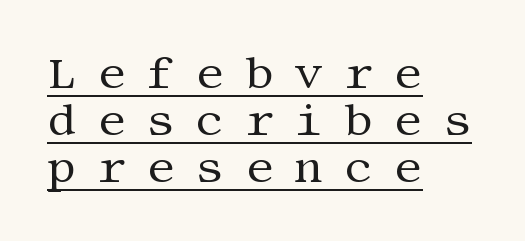
The image shows 45 px regular-weight serif type, upright; set left-aligned, tight line spacing (1.04x), unusually wide letter spacing (+0.46 em), underlined; medium stroke contrast and a large x-height.
